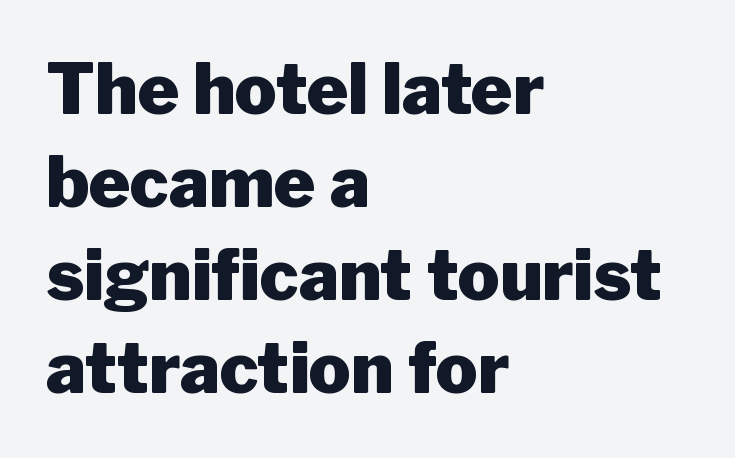
{"serif": "no", "italic": "no", "bold": "yes", "weight": "heavy", "width": "normal", "stroke_contrast": "low", "x_height": "medium", "monospaced": "no", "underline": "no", "align": "left", "line_spacing": "normal", "line_spacing_ratio": 1.33, "letter_spacing": "normal", "letter_spacing_em": 0.0, "glyph_px": 70}
